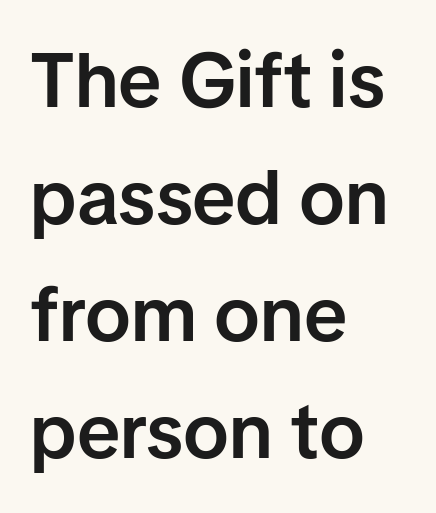
One glance says typical: line gaps are just what's usual. The letters carry no serifs — their stems end cleanly without finishing strokes. The rendering uses natural spacing where letterforms have individual widths. This is the regular roman posture of the typeface. Layout note: lines flush left. I'd describe the lettering as semibold — firm but not a full bold.
